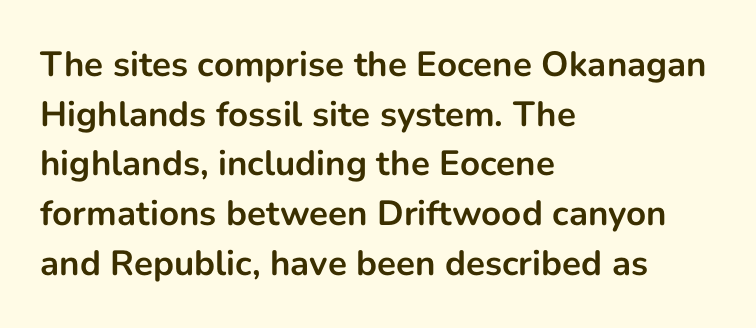
Q: Is the text bold? A: Yes.
Q: Is the text italic (slanted)? A: No, it is upright.
Q: Is the typeface a serif or a sans-serif typeface? A: Sans-serif.
Q: Is the text underlined? A: No.
Q: How is the paragraph aligned? A: Left-aligned.
Q: Is the spacing between letters normal or unusually wide? A: Normal.
Q: Is the spacing between lines tight, normal or loose? A: Normal.
Q: Width (condensed, normal, or wide)? A: Normal.
Q: Stroke contrast? A: Low.
Q: x-height? A: Medium.
Q: Monospaced? A: No.
